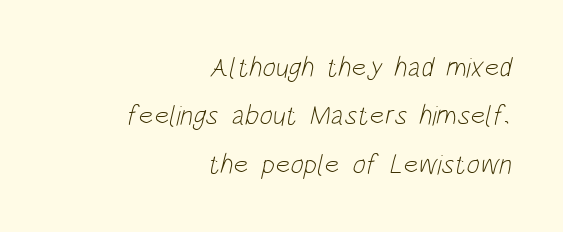
The image shows 28 px light, condensed sans-serif type; set right-aligned, line spacing 1.73x, normal letter spacing, not underlined; low stroke contrast and a large x-height.
